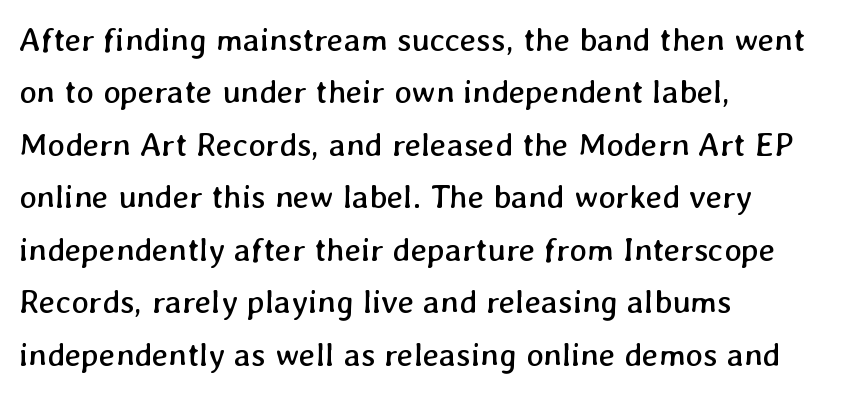
{"bold": "no", "weight": "regular", "width": "normal", "stroke_contrast": "low", "x_height": "medium", "monospaced": "no", "underline": "no", "align": "left", "line_spacing": "normal", "line_spacing_ratio": 1.59, "letter_spacing": "normal", "letter_spacing_em": 0.0, "glyph_px": 33}
